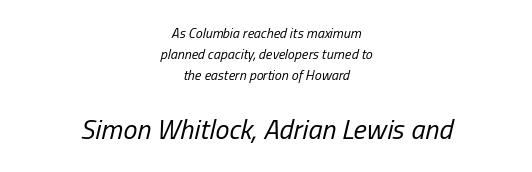
The image shows 28 px regular-weight, condensed type, italic (leaning right); set centered, normal line spacing (1.49x), normal letter spacing, not underlined; the second (bottom) block is 2.0x larger; low stroke contrast and a medium x-height.
